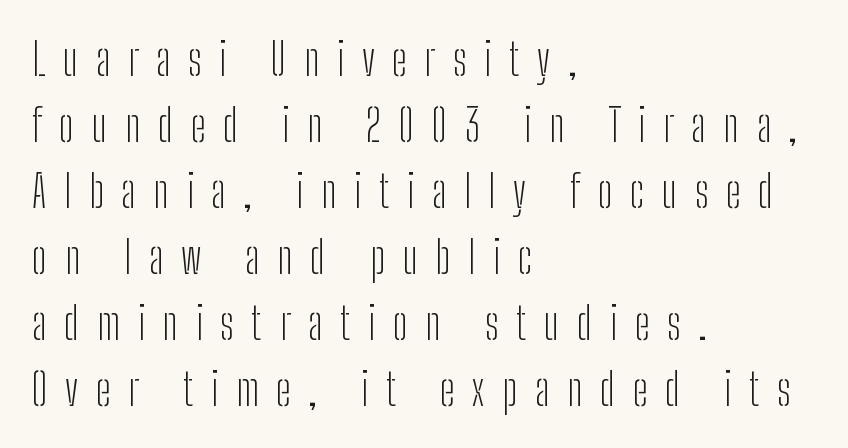
The image shows 44 px light, condensed sans-serif type, upright; set left-aligned, normal line spacing (1.5x), unusually wide letter spacing (+0.4 em), not underlined; low stroke contrast and a medium x-height.
